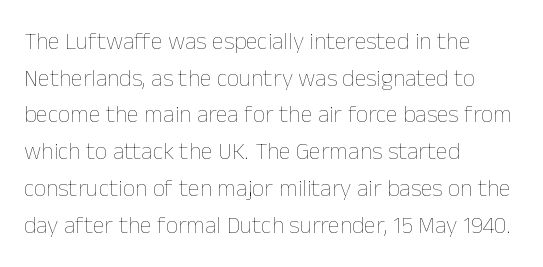
Standard letterfit; no display-style spreading of the glyphs. No chunkiness to these letters — they're not bold. This is roman type, the default non-slanted kind. Does the copy run flush right? No — it runs flush left.
